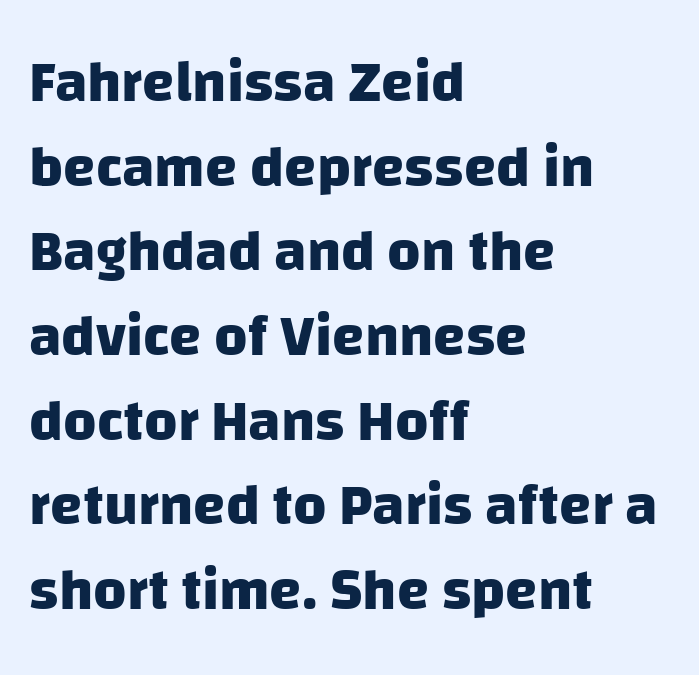
{"serif": "no", "bold": "yes", "weight": "heavy", "width": "normal", "stroke_contrast": "low", "x_height": "large", "monospaced": "no", "underline": "no", "align": "left", "line_spacing": "normal", "line_spacing_ratio": 1.46, "letter_spacing": "normal", "letter_spacing_em": 0.0, "glyph_px": 58}
